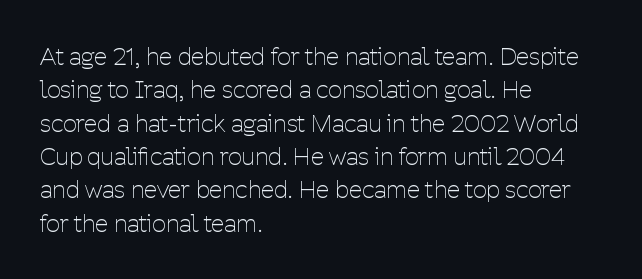
Q: Is the text bold? A: No.
Q: Is the text italic (slanted)? A: No, it is upright.
Q: Is the text underlined? A: No.
Q: How is the paragraph aligned? A: Left-aligned.
Q: Is the spacing between letters normal or unusually wide? A: Normal.
Q: Is the spacing between lines tight, normal or loose? A: Normal.
